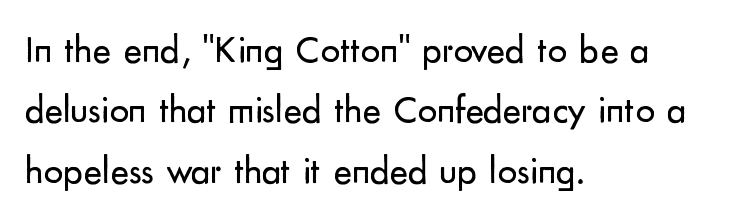
Glyph-to-glyph distance matches everyday printed text. The rendering anchors every line to the left-hand side. Do the characters align in a grid? No, the font is proportional. The baseline area is clear. Evenly set lines give the paragraph a standard silhouette. The type sits square on the baseline with zero lean.
